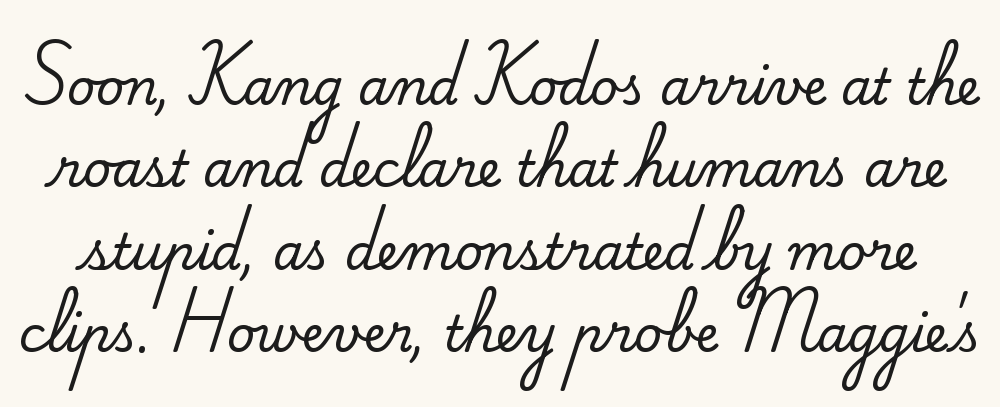
Type without underlining. Looks like regular typesetting: each glyph gets only the width it needs. Small tapered or slab feet sit at the stroke ends, so this counts as serif. One glance says typical: line gaps are just what's usual. In terms of letterspacing, this is plain default setting.
